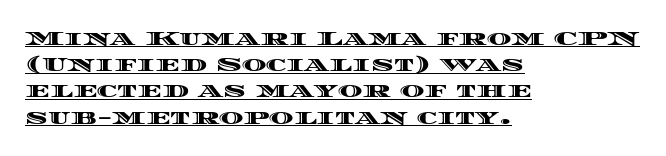
The image shows 21 px text type, upright; set left-aligned, normal line spacing (1.25x), normal letter spacing, underlined.
